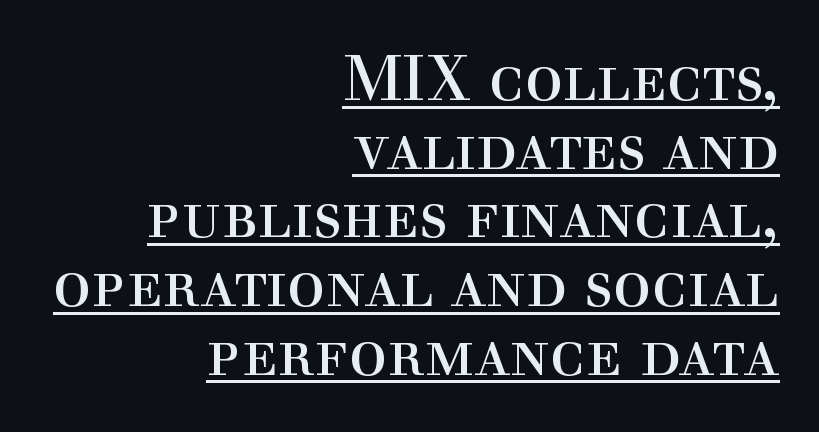
Q: Is the text bold? A: No.
Q: Is the text italic (slanted)? A: No, it is upright.
Q: Is the typeface a serif or a sans-serif typeface? A: Serif.
Q: Is the text underlined? A: Yes.
Q: How is the paragraph aligned? A: Right-aligned.
Q: Is the spacing between letters normal or unusually wide? A: Normal.
Q: Is the spacing between lines tight, normal or loose? A: Tight.
Q: Width (condensed, normal, or wide)? A: Normal.
Q: x-height? A: Medium.
Q: Monospaced? A: No.
